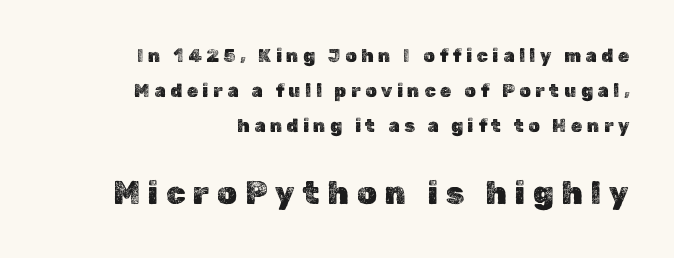
A flush-right, rag-left setting is used for this passage. The letters in the lower block stand taller than those in the block above. The area under the type is left untouched. Interline gaps are noticeably wide in this sample. Style check: upright. Character widths vary here, with narrow letters taking less room than wide ones.
